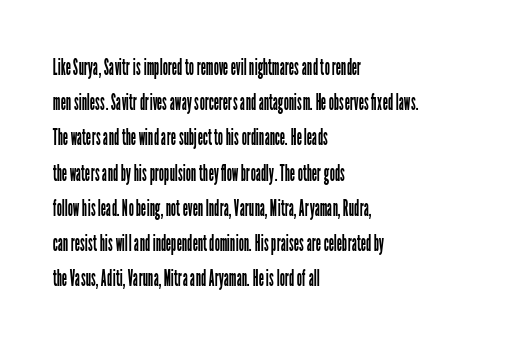
A typesetter would call this leading conventional body-copy spacing. Casual observation: everything's shoved over to the left. Counters stay open thanks to moderate or lighter strokes. The lettering stays uniformly vertical, giving the passage a roman look. No extra tracking has been applied to these lines. The gap between lines stays unmarked.
